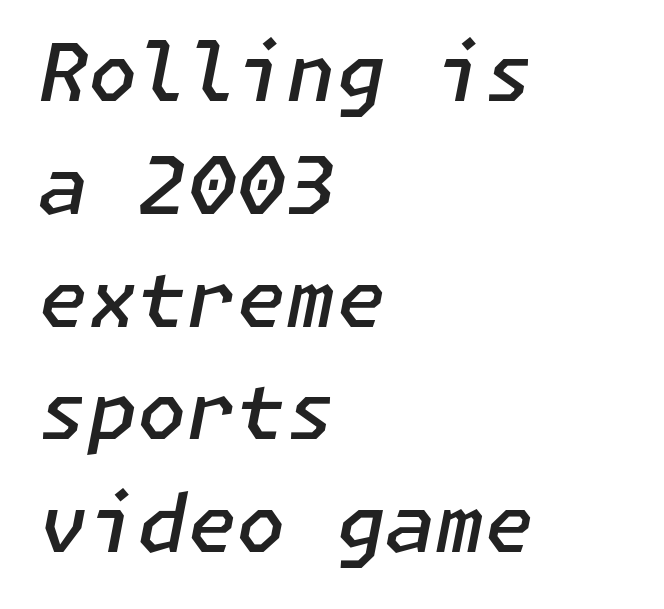
Q: Is the text bold? A: Semi-bold.
Q: Is the text italic (slanted)? A: Yes, it leans right by about 11 degrees.
Q: Is the text underlined? A: No.
Q: How is the paragraph aligned? A: Left-aligned.
Q: Is the spacing between letters normal or unusually wide? A: Normal.
Q: Is the spacing between lines tight, normal or loose? A: Normal.
Q: Width (condensed, normal, or wide)? A: Normal.
Q: Stroke contrast? A: Low.
Q: x-height? A: Medium.
